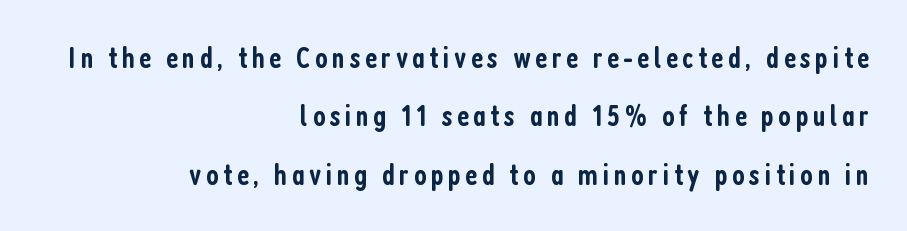
Q: Is the text bold? A: Semi-bold.
Q: Is the text italic (slanted)? A: No, it is upright.
Q: Is the typeface a serif or a sans-serif typeface? A: Sans-serif.
Q: Is the text underlined? A: No.
Q: How is the paragraph aligned? A: Right-aligned.
Q: Is the spacing between lines tight, normal or loose? A: Loose.
Q: Width (condensed, normal, or wide)? A: Condensed.
Q: Stroke contrast? A: Low.
Q: x-height? A: Medium.
Q: Monospaced? A: No.
